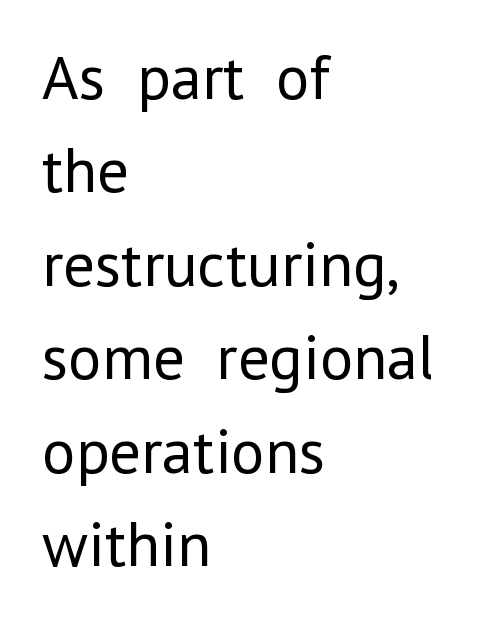
{"serif": "no", "italic": "no", "bold": "no", "weight": "regular", "width": "normal", "stroke_contrast": "low", "x_height": "medium", "monospaced": "no", "underline": "no", "align": "left", "line_spacing": "normal", "line_spacing_ratio": 1.46, "letter_spacing": "normal", "letter_spacing_em": 0.0, "glyph_px": 64}
